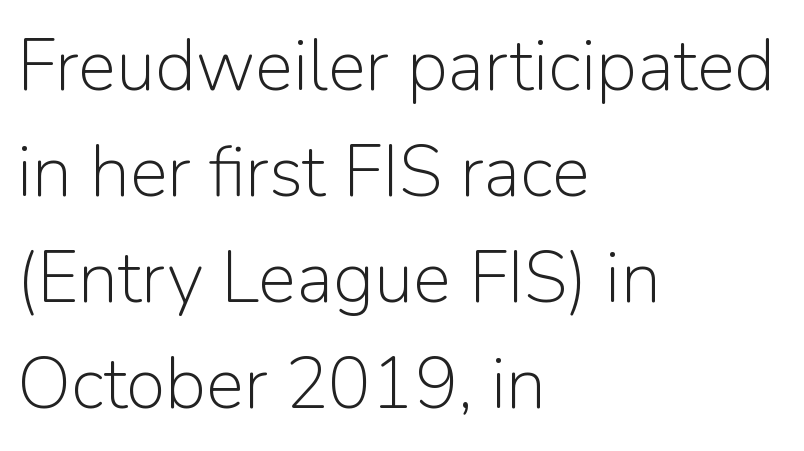
Q: Is the text bold? A: No.
Q: Is the text italic (slanted)? A: No, it is upright.
Q: Is the typeface a serif or a sans-serif typeface? A: Sans-serif.
Q: Is the text underlined? A: No.
Q: How is the paragraph aligned? A: Left-aligned.
Q: Is the spacing between letters normal or unusually wide? A: Normal.
Q: Is the spacing between lines tight, normal or loose? A: Normal.
Q: Width (condensed, normal, or wide)? A: Normal.
Q: Stroke contrast? A: Low.
Q: x-height? A: Medium.
Q: Monospaced? A: No.
